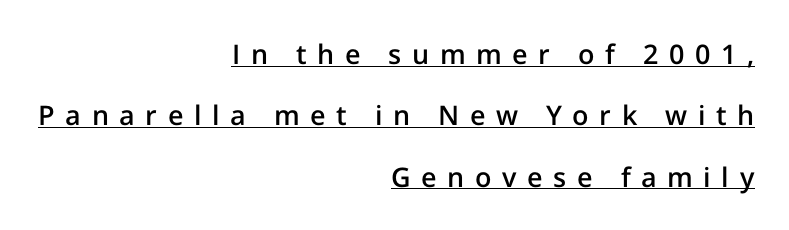
The image shows 27 px text type, upright; set right-aligned, loose line spacing (2.27x), unusually wide letter spacing (+0.39 em), underlined.
